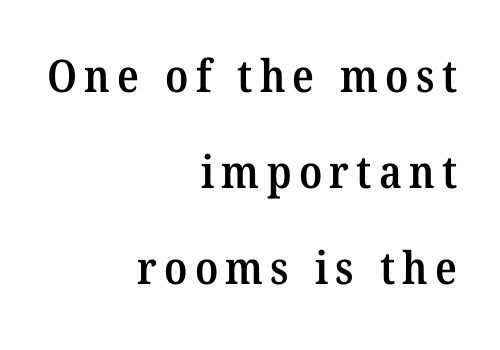
The image shows 45 px semibold serif type; set right-aligned, loose line spacing (2.13x), not underlined; medium stroke contrast and a medium x-height.
